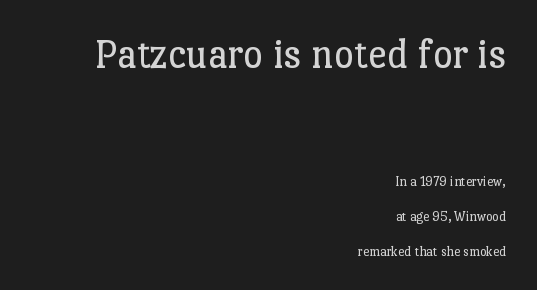
Quick note: underline off. I'd call this a serif setting — the letters wear small feet. Nothing heavy about these letters — not bold at all. If you squint, the top block still reads clearly — it's the larger of the two. Where is the straight margin? On the right. The letters stand upright; this is a roman face.
